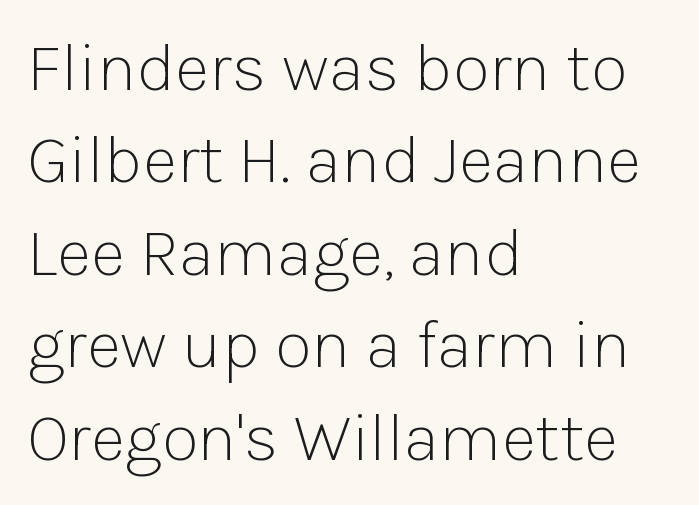
Q: Is the text bold? A: No.
Q: Is the text italic (slanted)? A: No, it is upright.
Q: Is the typeface a serif or a sans-serif typeface? A: Sans-serif.
Q: Is the text underlined? A: No.
Q: How is the paragraph aligned? A: Left-aligned.
Q: Is the spacing between letters normal or unusually wide? A: Normal.
Q: Is the spacing between lines tight, normal or loose? A: Normal.
Q: Width (condensed, normal, or wide)? A: Normal.
Q: Stroke contrast? A: Low.
Q: x-height? A: Medium.
Q: Monospaced? A: No.
